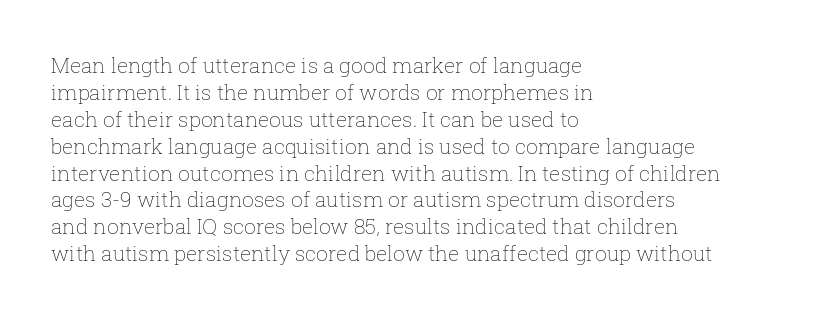
{"italic": "no", "bold": "no", "underline": "no", "align": "left", "line_spacing": "normal", "line_spacing_ratio": 1.28, "letter_spacing": "normal", "letter_spacing_em": 0.0, "glyph_px": 21}
